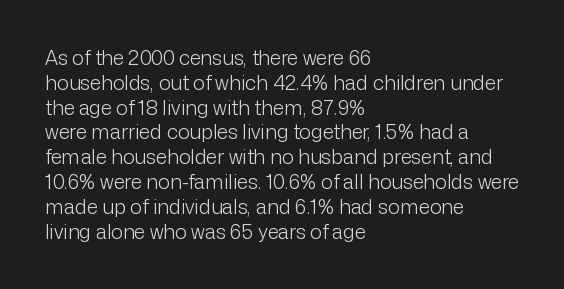
Each stroke keeps to a modest, everyday thickness or less. The type is set solid horizontally, with unmodified tracking. Italic: no, the glyphs are upright roman. In CSS terms this would be text-align: left.
